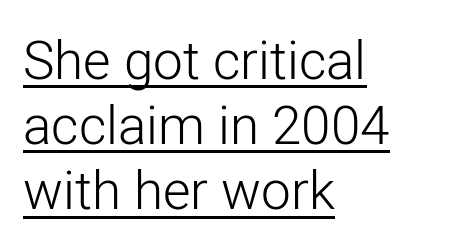
The image shows 53 px light sans-serif type, upright; set left-aligned, line spacing 1.23x, normal letter spacing, underlined; low stroke contrast and a medium x-height.
